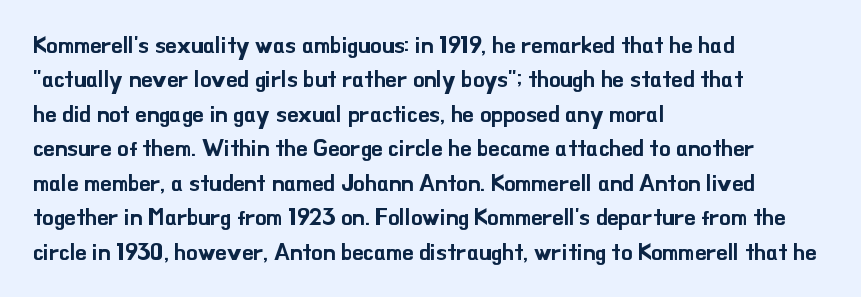
{"italic": "no", "underline": "no", "align": "left", "line_spacing": "normal", "line_spacing_ratio": 1.5, "letter_spacing": "normal", "letter_spacing_em": 0.0, "glyph_px": 23}
